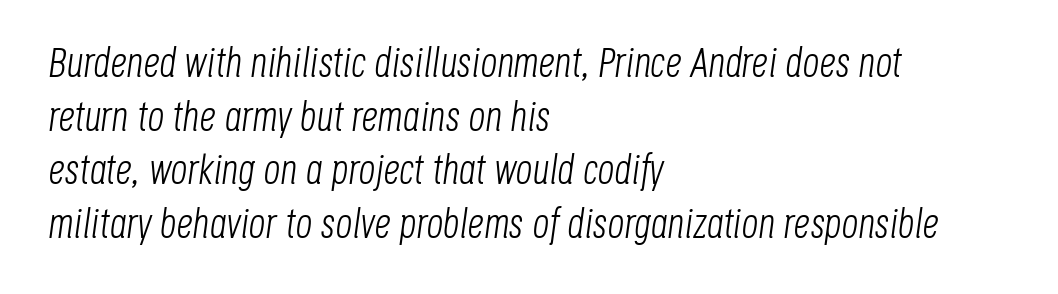
Q: Is the text bold? A: No.
Q: Is the text italic (slanted)? A: Yes, it leans right by about 8 degrees.
Q: Is the text underlined? A: No.
Q: How is the paragraph aligned? A: Left-aligned.
Q: Is the spacing between letters normal or unusually wide? A: Normal.
Q: Is the spacing between lines tight, normal or loose? A: Normal.
Q: Width (condensed, normal, or wide)? A: Condensed.
Q: Stroke contrast? A: Low.
Q: x-height? A: Large.
Q: Monospaced? A: No.
